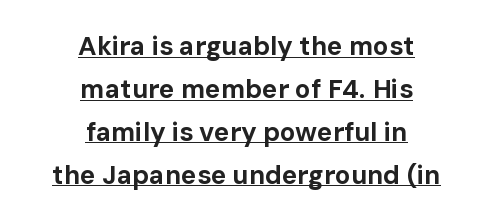
{"italic": "no", "bold": "yes", "underline": "yes", "align": "center", "line_spacing": "normal", "line_spacing_ratio": 1.65, "letter_spacing": "normal", "letter_spacing_em": 0.0, "glyph_px": 26}
